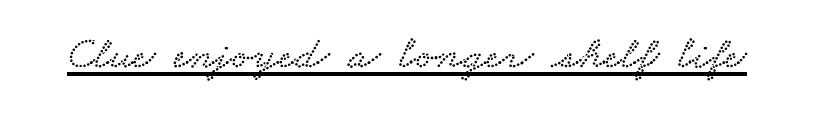
{"serif": "yes", "width": "wide", "stroke_contrast": "low", "x_height": "small", "monospaced": "no", "underline": "yes", "letter_spacing": "normal", "letter_spacing_em": 0.0, "glyph_px": 47}
